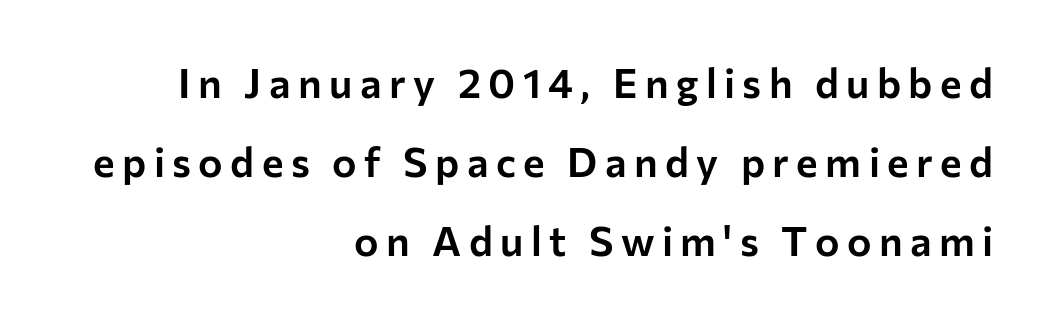
The image shows 41 px sans-serif type, upright; set right-aligned, loose line spacing (1.93x), not underlined; low stroke contrast and a medium x-height.
